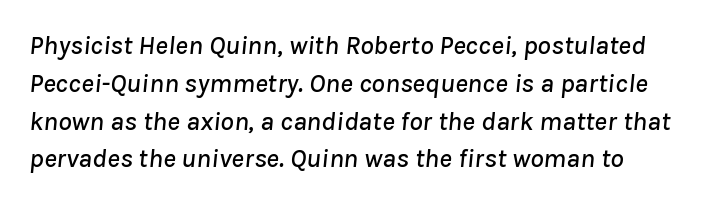
Q: Is the text italic (slanted)? A: Yes, it leans right by about 8 degrees.
Q: Is the text underlined? A: No.
Q: Is the spacing between letters normal or unusually wide? A: Normal.
Q: Is the spacing between lines tight, normal or loose? A: Normal.
